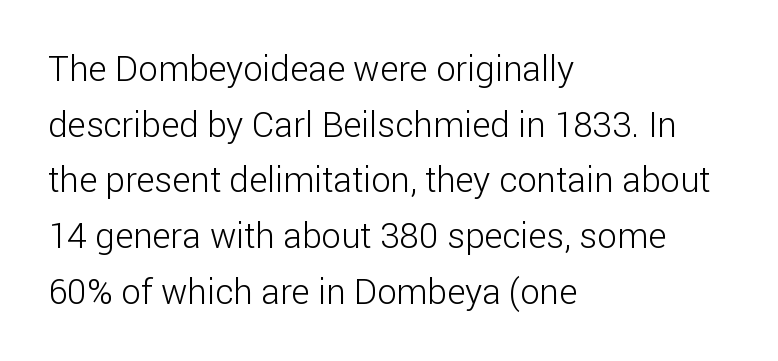
{"serif": "no", "italic": "no", "bold": "no", "weight": "light", "width": "normal", "stroke_contrast": "low", "x_height": "medium", "monospaced": "no", "underline": "no", "align": "left", "line_spacing": "normal", "line_spacing_ratio": 1.59, "letter_spacing": "normal", "letter_spacing_em": 0.0, "glyph_px": 35}
